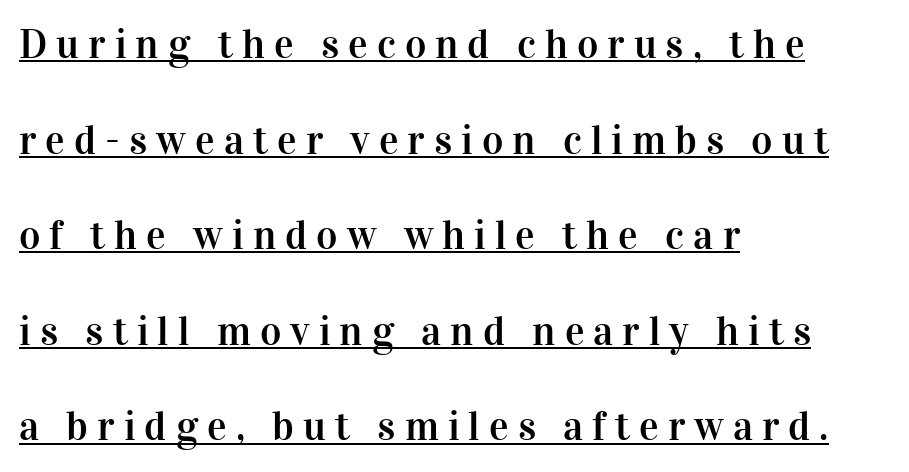
Widely set lines give the paragraph a tall, airy silhouette. Honestly, the underline is the first thing you notice here. Serif or sans? Serif — the stroke terminals have little feet. Characters remain perfectly vertical along every line. Reading down the block, your eye returns to a fixed left position each line.
